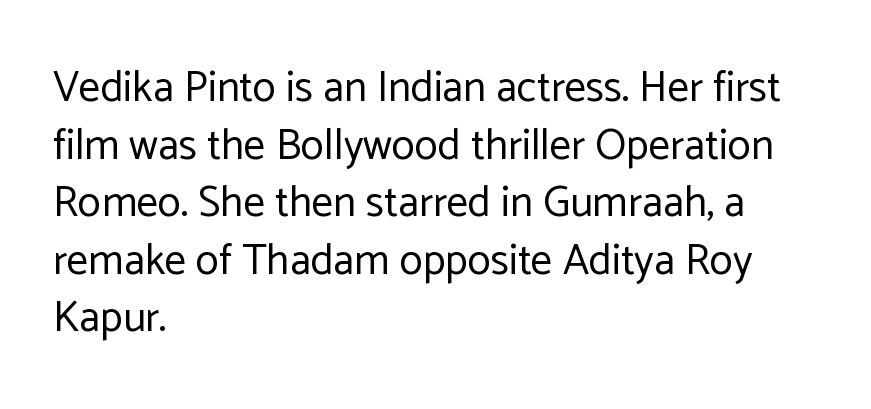
{"serif": "no", "italic": "no", "bold": "no", "weight": "regular", "width": "normal", "stroke_contrast": "low", "x_height": "medium", "monospaced": "no", "underline": "no", "align": "left", "line_spacing": "normal", "line_spacing_ratio": 1.34, "letter_spacing": "normal", "letter_spacing_em": 0.0, "glyph_px": 43}
